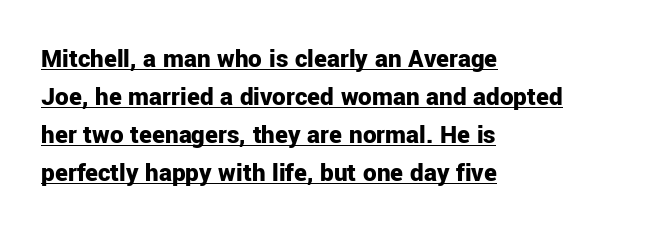
Q: Is the text bold? A: Yes.
Q: Is the text italic (slanted)? A: No, it is upright.
Q: Is the text underlined? A: Yes.
Q: How is the paragraph aligned? A: Left-aligned.
Q: Is the spacing between letters normal or unusually wide? A: Normal.
Q: Is the spacing between lines tight, normal or loose? A: Normal.
